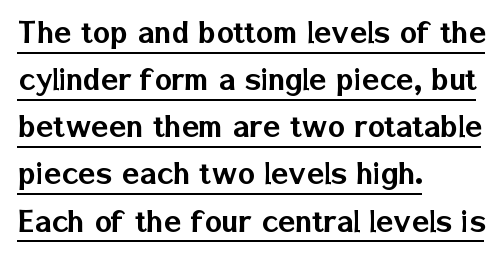
{"serif": "no", "italic": "no", "width": "normal", "stroke_contrast": "low", "x_height": "medium", "monospaced": "no", "underline": "yes", "align": "left", "line_spacing": "normal", "line_spacing_ratio": 1.31, "letter_spacing": "normal", "letter_spacing_em": 0.0, "glyph_px": 36}
